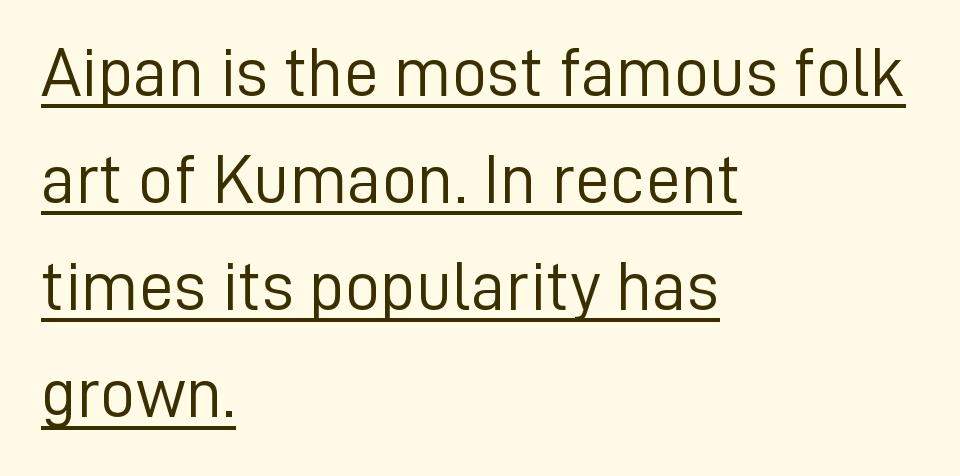
The image shows 70 px light sans-serif type, upright; set left-aligned, normal line spacing (1.53x), normal letter spacing, underlined; low stroke contrast and a medium x-height.
